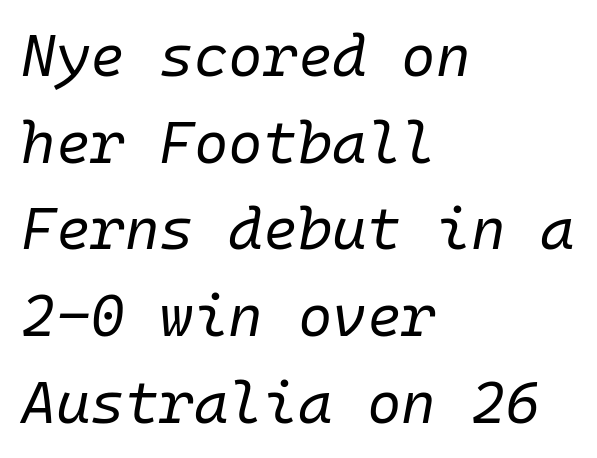
{"italic": "yes", "lean": "right", "slant_degrees": 10, "bold": "no", "weight": "regular", "width": "normal", "stroke_contrast": "low", "x_height": "medium", "monospaced": "yes", "underline": "no", "align": "left", "line_spacing": "normal", "line_spacing_ratio": 1.47, "letter_spacing": "normal", "letter_spacing_em": 0.0, "glyph_px": 59}
